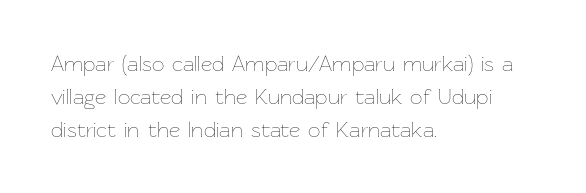
Descender tails drop into unmarked territory. Vertically, the passage feels balanced, rows spaced as you'd expect. The typesetter chose a ragged-right arrangement here. The typography opts for an upright posture over an oblique one. The rendering keeps characters at their native spacing. Stroke mass is kept to a normal reading level or below.
